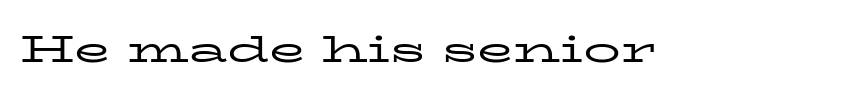
Q: Is the text bold? A: No.
Q: Is the text italic (slanted)? A: No, it is upright.
Q: Is the typeface a serif or a sans-serif typeface? A: Serif.
Q: Is the text underlined? A: No.
Q: Is the spacing between letters normal or unusually wide? A: Normal.
Q: Width (condensed, normal, or wide)? A: Wide.
Q: Stroke contrast? A: Low.
Q: x-height? A: Medium.
Q: Monospaced? A: No.
